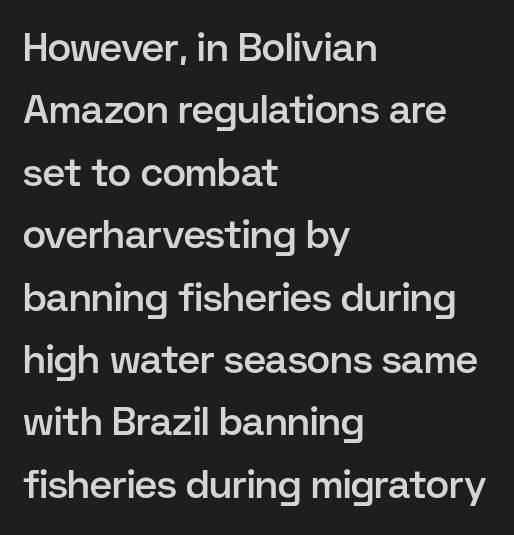
{"serif": "no", "italic": "no", "bold": "semi", "weight": "semibold", "width": "normal", "stroke_contrast": "low", "x_height": "medium", "monospaced": "no", "underline": "no", "align": "left", "line_spacing": "normal", "line_spacing_ratio": 1.6, "letter_spacing": "normal", "letter_spacing_em": 0.0, "glyph_px": 39}
